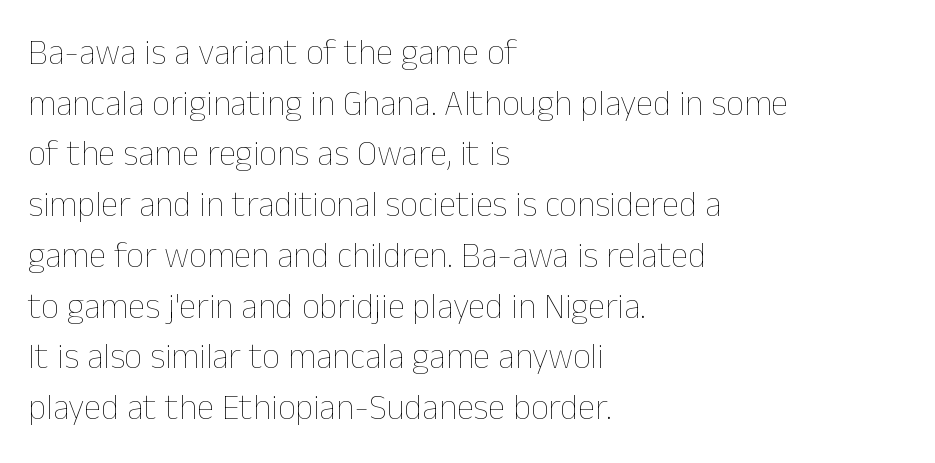
The font is comparable to plain body text, perhaps lighter. Bare-footed words on every line. There is no visible air inserted between adjacent glyphs. Character widths vary here, with narrow letters taking less room than wide ones. Normally led — the rows are evenly, conventionally spaced. A roman cut, with each character standing at attention.
